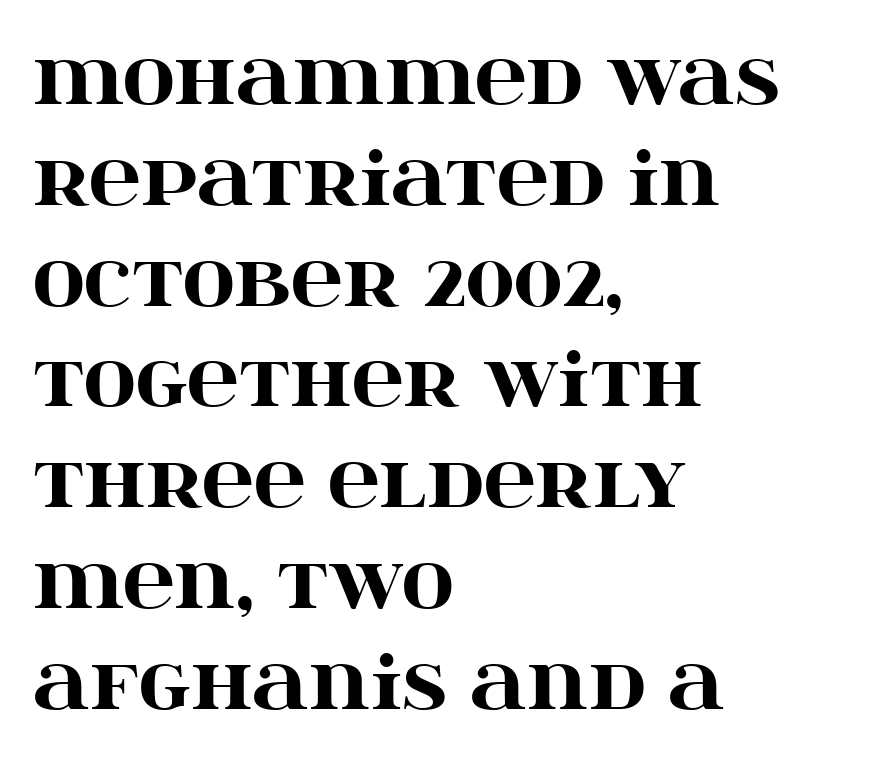
In CSS terms this would be text-align: left. Underline: absent. The horizontal fit of the characters is conventional and even. These lines were composed using upright roman letters. Weight check: bold — yes, fully.
